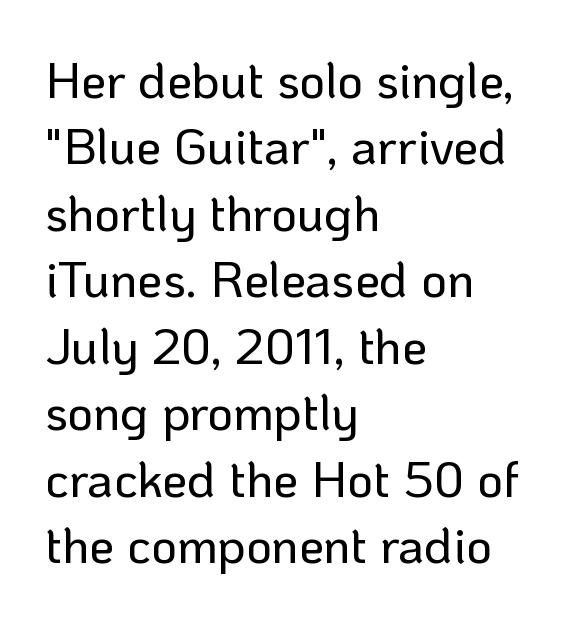
The image shows 50 px sans-serif type, upright; set left-aligned, normal line spacing (1.33x), normal letter spacing, not underlined; low stroke contrast and a medium x-height.
